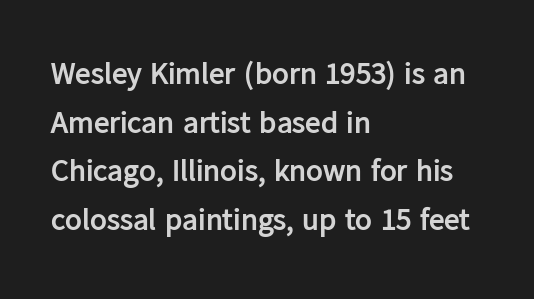
The image shows 31 px semibold sans-serif type, upright; set left-aligned, normal line spacing (1.57x), normal letter spacing, not underlined; low stroke contrast and a medium x-height.
